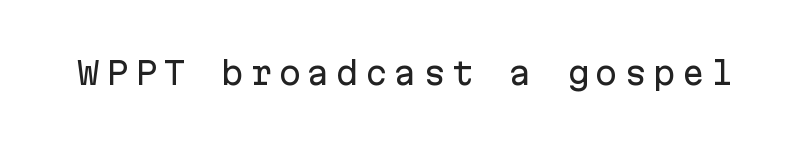
The image shows 30 px sans-serif type, upright, monospaced; set unusually wide letter spacing (+0.21 em), not underlined; low stroke contrast and a medium x-height.
